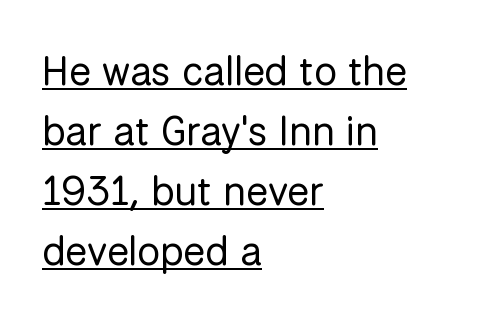
The image shows 41 px regular-weight sans-serif type, upright; set left-aligned, normal line spacing (1.46x), normal letter spacing, underlined; low stroke contrast and a medium x-height.
